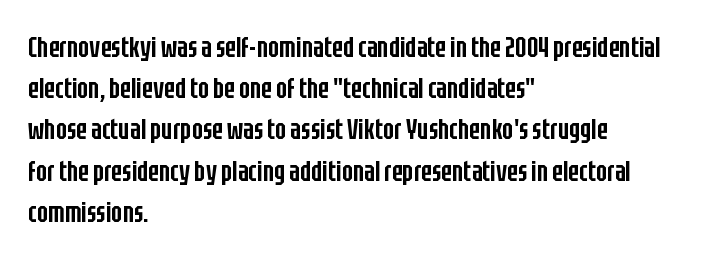
Q: Is the text bold? A: Semi-bold.
Q: Is the text italic (slanted)? A: No, it is upright.
Q: Is the typeface a serif or a sans-serif typeface? A: Sans-serif.
Q: Is the text underlined? A: No.
Q: How is the paragraph aligned? A: Left-aligned.
Q: Is the spacing between letters normal or unusually wide? A: Normal.
Q: Is the spacing between lines tight, normal or loose? A: Normal.
Q: Width (condensed, normal, or wide)? A: Condensed.
Q: Stroke contrast? A: Low.
Q: x-height? A: Large.
Q: Monospaced? A: No.
